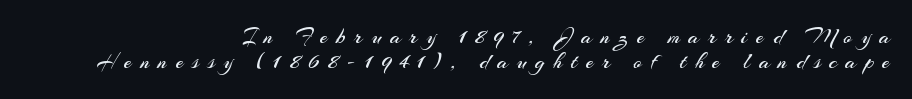
Tracking here is generous; glyphs stand well apart from one another. This reads as an unemphasized weight, regular at the heaviest. Check under the words: just untouched page.
